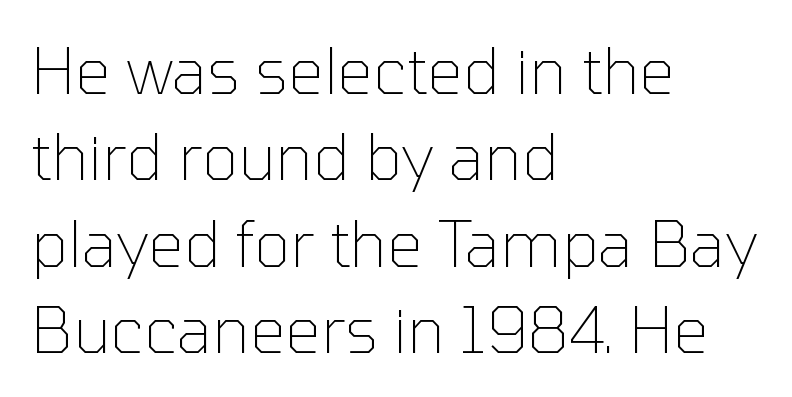
This rendering leaves character spacing at its baseline value. Note the varied advance widths — an 'i' is clearly narrower than an 'm'. Quick note: underline off. Students, observe: this is what conventionally led text looks like.
